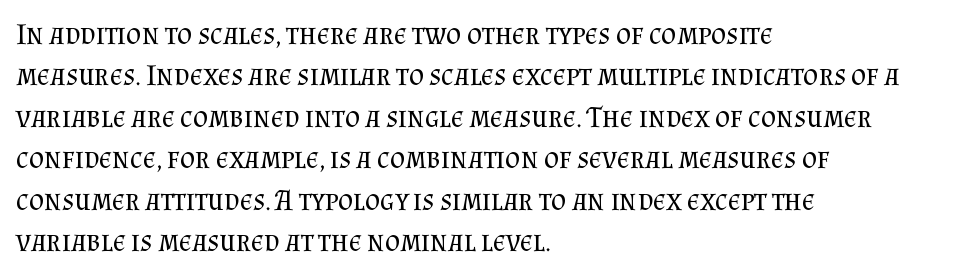
The image shows 29 px regular-weight serif type, upright; set left-aligned, normal line spacing (1.43x), normal letter spacing, not underlined; medium stroke contrast and a small x-height.
